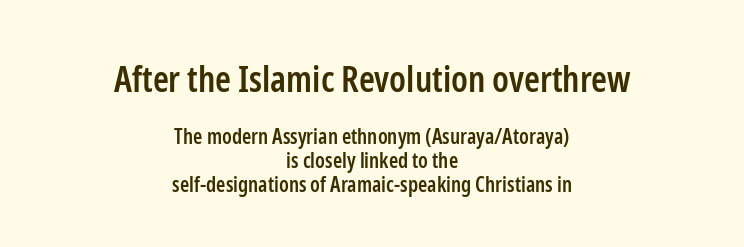
{"serif": "no", "italic": "no", "bold": "semi", "weight": "semibold", "width": "condensed", "stroke_contrast": "low", "x_height": "medium", "monospaced": "no", "underline": "no", "align": "center", "line_spacing": "tight", "line_spacing_ratio": 1.14, "letter_spacing": "normal", "letter_spacing_em": 0.0, "larger_block": "first", "size_ratio": 1.71, "glyph_px": 36}
